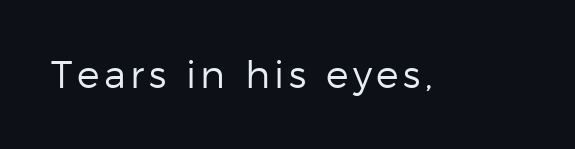
The image shows 38 px regular-weight sans-serif type, upright; set not underlined; low stroke contrast and a medium x-height.
